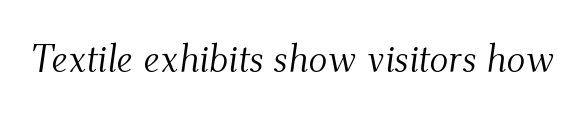
Q: Is the text bold? A: No.
Q: Is the text italic (slanted)? A: Yes, it leans right by about 9 degrees.
Q: Is the typeface a serif or a sans-serif typeface? A: Serif.
Q: Is the text underlined? A: No.
Q: Is the spacing between letters normal or unusually wide? A: Normal.
Q: Width (condensed, normal, or wide)? A: Normal.
Q: Stroke contrast? A: Medium.
Q: x-height? A: Small.
Q: Monospaced? A: No.
